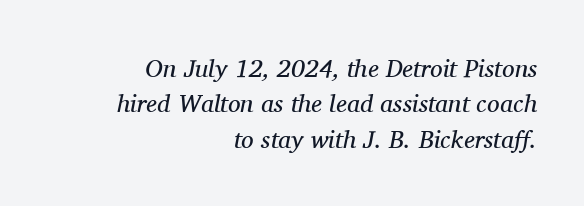
{"italic": "yes", "lean": "right", "slant_degrees": 11, "bold": "no", "underline": "no", "align": "right", "line_spacing": "normal", "line_spacing_ratio": 1.42, "letter_spacing": "normal", "letter_spacing_em": 0.0, "glyph_px": 25}
